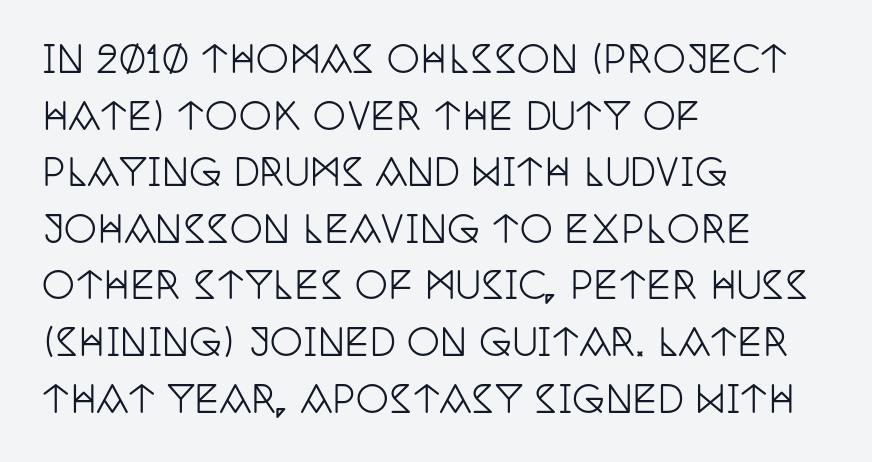
{"serif": "yes", "italic": "no", "width": "condensed", "stroke_contrast": "low", "x_height": "large", "monospaced": "no", "underline": "no", "align": "left", "line_spacing": "normal", "line_spacing_ratio": 1.53, "letter_spacing": "normal", "letter_spacing_em": 0.0, "glyph_px": 37}
